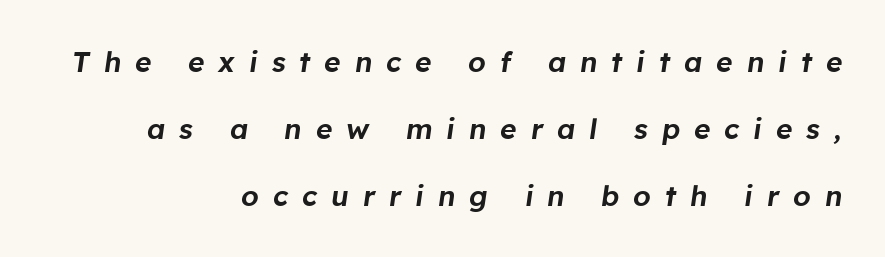
Q: Is the text italic (slanted)? A: Yes, it leans right by about 8 degrees.
Q: Is the text underlined? A: No.
Q: How is the paragraph aligned? A: Right-aligned.
Q: Is the spacing between letters normal or unusually wide? A: Unusually wide.
Q: Is the spacing between lines tight, normal or loose? A: Loose.
Q: Width (condensed, normal, or wide)? A: Normal.
Q: Stroke contrast? A: Low.
Q: x-height? A: Medium.
Q: Monospaced? A: No.
